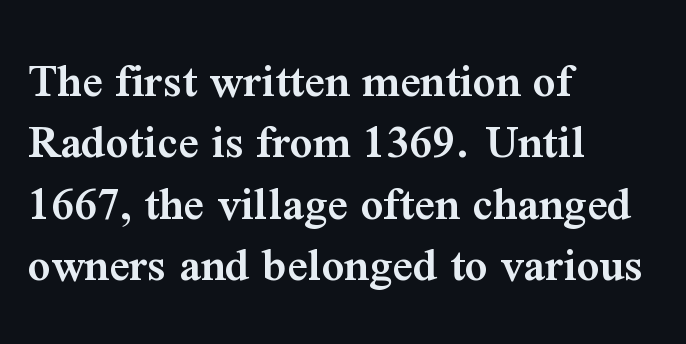
Q: Is the text bold? A: Semi-bold.
Q: Is the text italic (slanted)? A: No, it is upright.
Q: Is the typeface a serif or a sans-serif typeface? A: Serif.
Q: Is the text underlined? A: No.
Q: How is the paragraph aligned? A: Left-aligned.
Q: Is the spacing between letters normal or unusually wide? A: Normal.
Q: Width (condensed, normal, or wide)? A: Normal.
Q: Stroke contrast? A: Medium.
Q: x-height? A: Medium.
Q: Monospaced? A: No.
